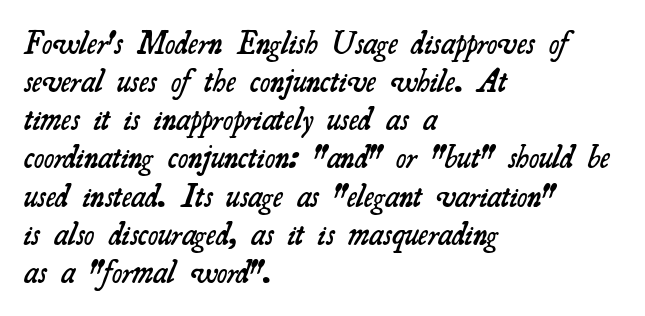
Q: Is the text bold? A: Semi-bold.
Q: Is the typeface a serif or a sans-serif typeface? A: Serif.
Q: Is the text underlined? A: No.
Q: How is the paragraph aligned? A: Left-aligned.
Q: Is the spacing between letters normal or unusually wide? A: Normal.
Q: Width (condensed, normal, or wide)? A: Normal.
Q: Stroke contrast? A: Medium.
Q: x-height? A: Small.
Q: Monospaced? A: No.
